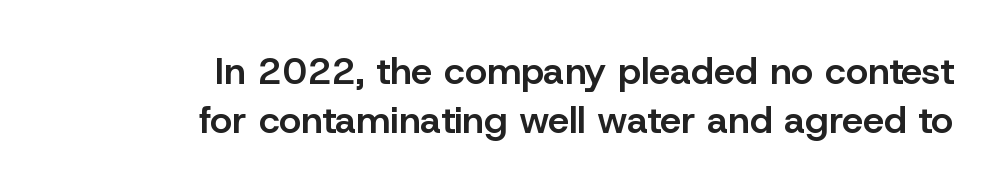
The image shows 38 px semibold sans-serif type, upright; set right-aligned, normal line spacing (1.3x), normal letter spacing, not underlined; low stroke contrast and a medium x-height.
